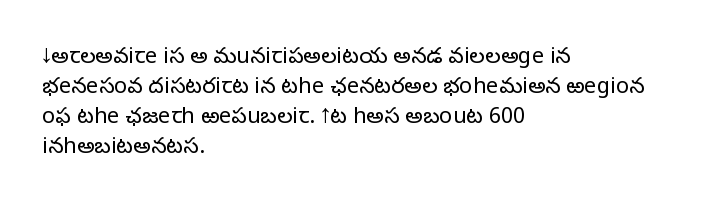
Q: Is the text bold? A: No.
Q: Is the text italic (slanted)? A: No, it is upright.
Q: Is the text underlined? A: No.
Q: How is the paragraph aligned? A: Left-aligned.
Q: Is the spacing between letters normal or unusually wide? A: Normal.
Q: Is the spacing between lines tight, normal or loose? A: Normal.
